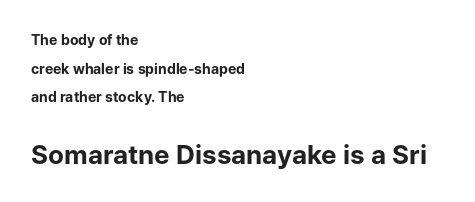
The image shows 26 px bold type, upright; set left-aligned, loose line spacing (2.05x), normal letter spacing, not underlined; the second (bottom) block is 1.86x larger.
